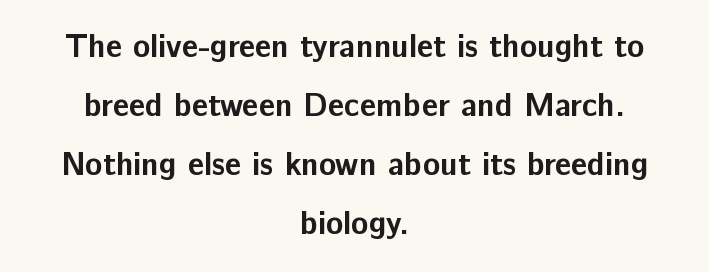
{"serif": "no", "italic": "no", "bold": "yes", "weight": "bold", "width": "normal", "stroke_contrast": "low", "x_height": "medium", "monospaced": "no", "underline": "no", "align": "center", "line_spacing_ratio": 1.84, "letter_spacing": "normal", "letter_spacing_em": 0.0, "glyph_px": 32}
